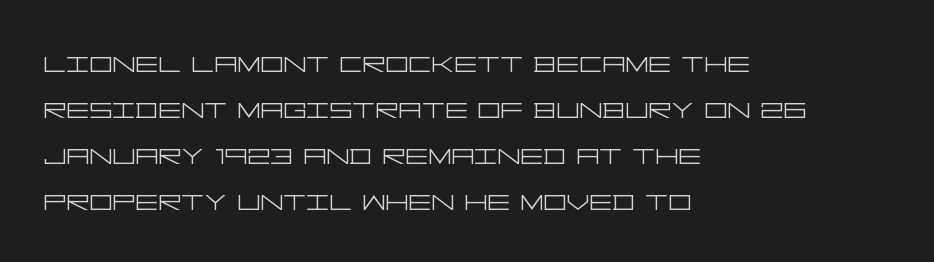
{"serif": "no", "italic": "no", "bold": "no", "weight": "light", "width": "wide", "stroke_contrast": "low", "x_height": "large", "underline": "no", "align": "left", "line_spacing": "normal", "line_spacing_ratio": 1.28, "letter_spacing": "normal", "letter_spacing_em": 0.0, "glyph_px": 36}
